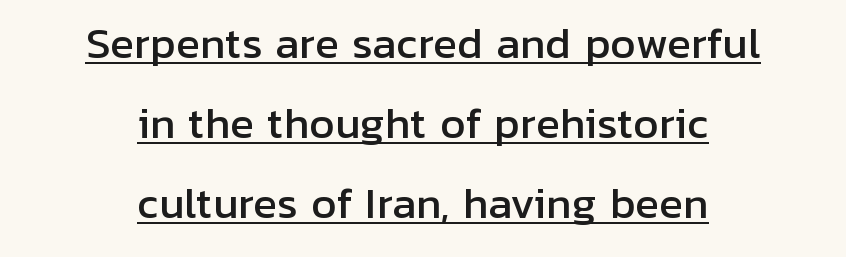
The image shows 40 px sans-serif type, upright; set centered, loose line spacing (2.0x), normal letter spacing, underlined; low stroke contrast and a medium x-height.
